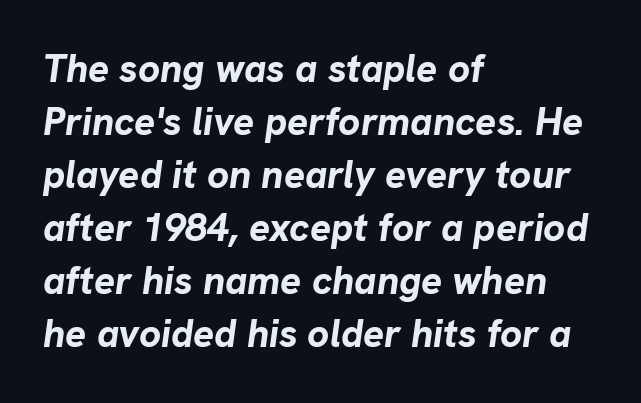
Q: Is the text bold? A: Yes.
Q: Is the text italic (slanted)? A: Yes, it leans right by about 8 degrees.
Q: Is the text underlined? A: No.
Q: How is the paragraph aligned? A: Left-aligned.
Q: Is the spacing between letters normal or unusually wide? A: Normal.
Q: Is the spacing between lines tight, normal or loose? A: Normal.
Q: Width (condensed, normal, or wide)? A: Normal.
Q: Stroke contrast? A: Low.
Q: x-height? A: Medium.
Q: Monospaced? A: No.
